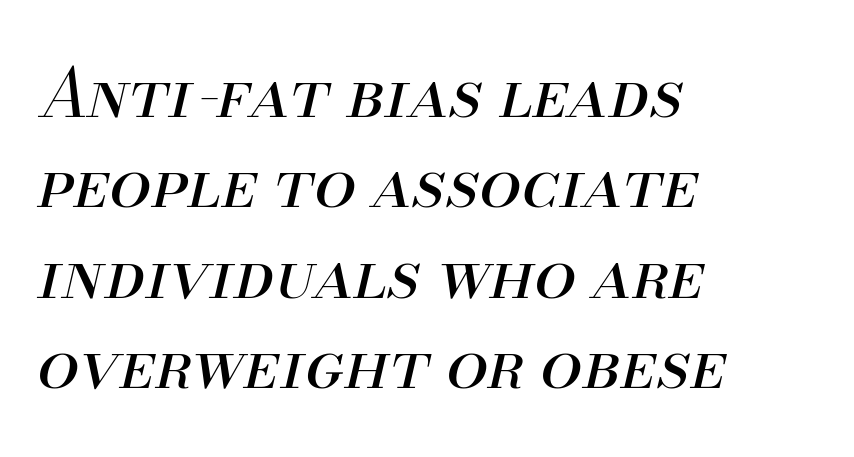
The image shows 67 px regular-weight type, italic (leaning right); set left-aligned, normal line spacing (1.35x), normal letter spacing, not underlined; medium stroke contrast and a small x-height.
